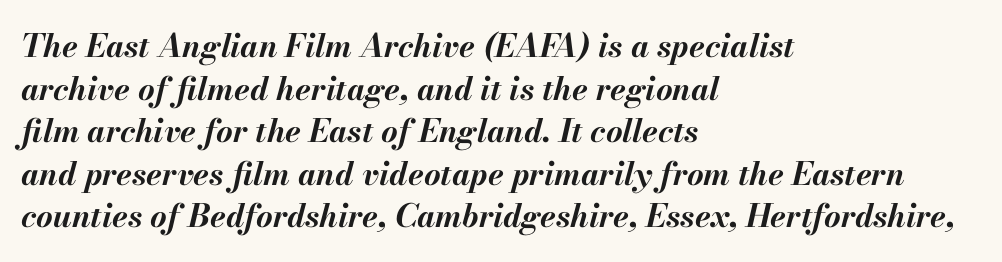
Q: Is the text bold? A: Yes.
Q: Is the text italic (slanted)? A: Yes, it leans right by about 13 degrees.
Q: Is the text underlined? A: No.
Q: How is the paragraph aligned? A: Left-aligned.
Q: Is the spacing between letters normal or unusually wide? A: Normal.
Q: Is the spacing between lines tight, normal or loose? A: Normal.
Q: Width (condensed, normal, or wide)? A: Normal.
Q: Stroke contrast? A: Medium.
Q: x-height? A: Small.
Q: Monospaced? A: No.
